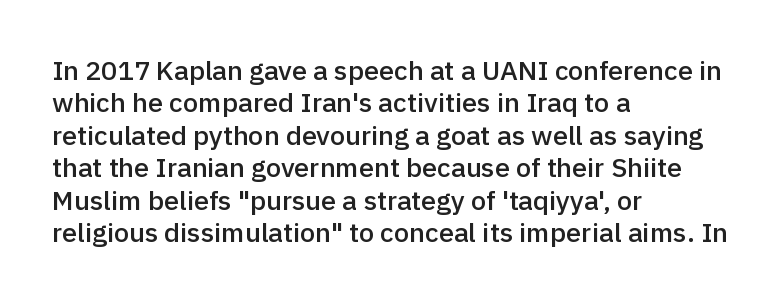
The image shows 27 px text type, upright; set left-aligned, line spacing 1.2x, normal letter spacing, not underlined.
